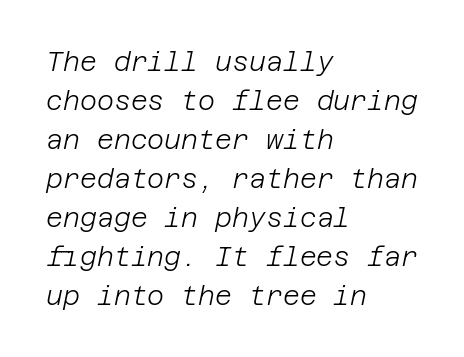
{"italic": "yes", "lean": "right", "slant_degrees": 12, "bold": "no", "underline": "no", "align": "left", "line_spacing": "normal", "line_spacing_ratio": 1.5, "letter_spacing": "normal", "letter_spacing_em": 0.0, "glyph_px": 26}
